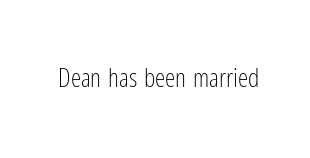
{"italic": "no", "bold": "no", "underline": "no", "letter_spacing": "normal", "letter_spacing_em": 0.0, "glyph_px": 26}
